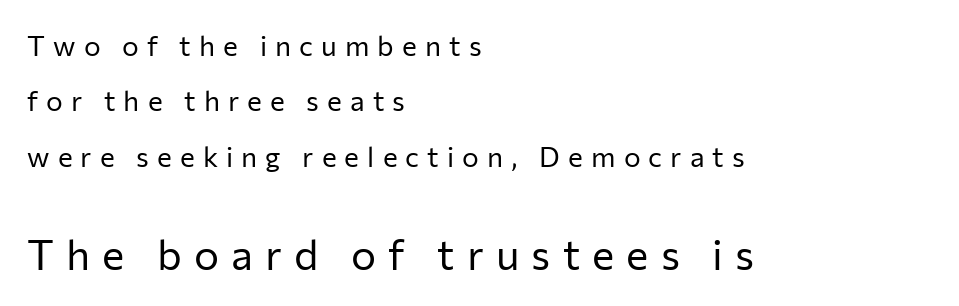
Check under the words: just untouched page. The gaps between neighbouring characters are conspicuously large. The passage is arranged the way most books set body copy — flush left. Widely set lines give the paragraph a tall, airy silhouette.
